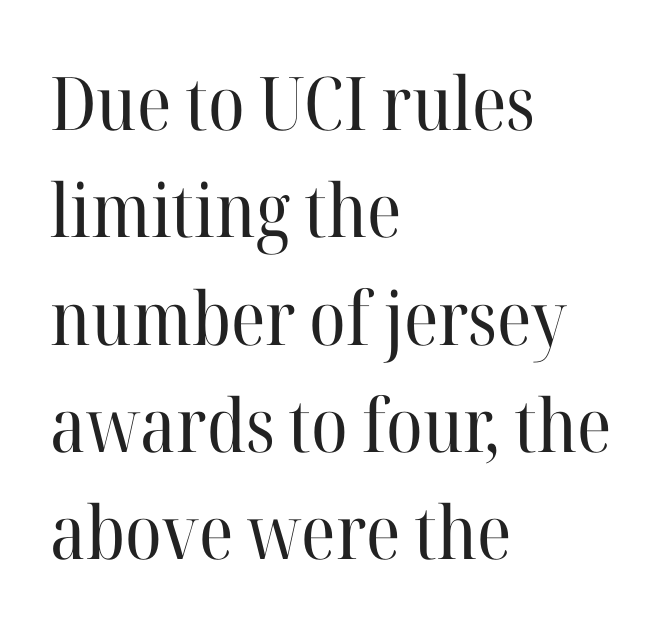
Tall strokes in this sample are plumb rather than angled. Compared with typical body copy, the letter spacing here is the same. The face used here is proportionally spaced, like ordinary book or web type. The baseline area is clear. The rag falls on the right side of this text block. Ink coverage per letter is moderate at most.
